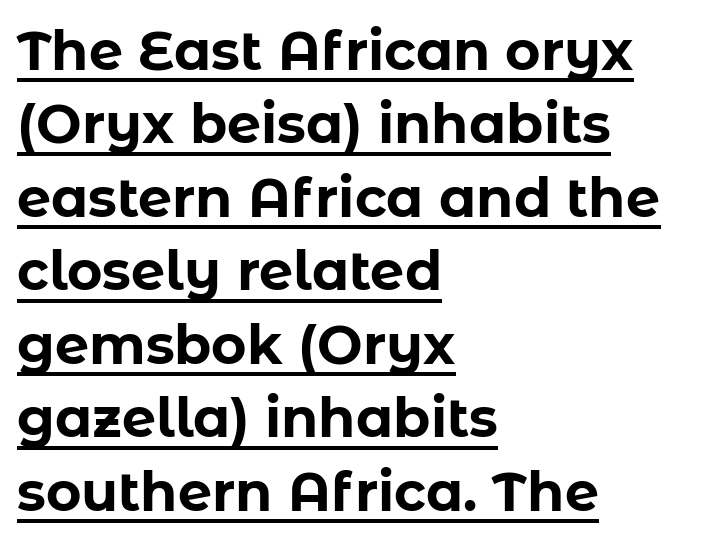
Compared with a centered layout, this one pins lines to the left instead. Caption: standard tracking, unaltered. Look at the stroke-to-counter ratio: heavy, a bold. The block of text has a typical density, with ordinary space between rows.
